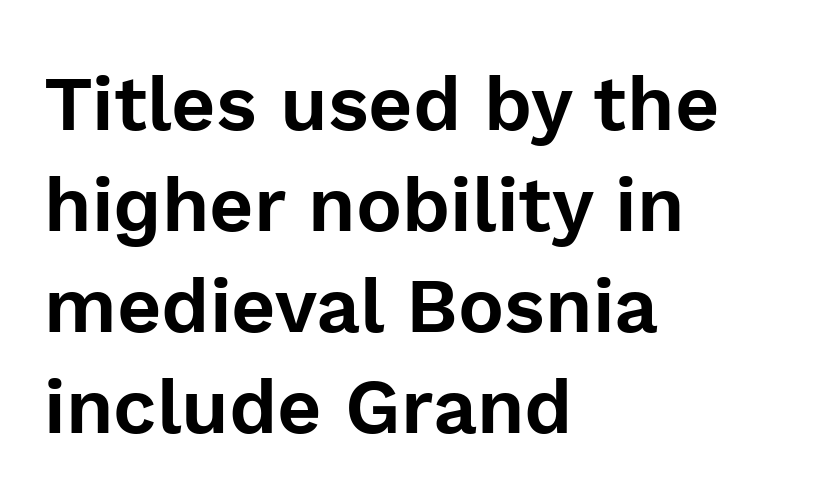
Q: Is the text italic (slanted)? A: No, it is upright.
Q: Is the typeface a serif or a sans-serif typeface? A: Sans-serif.
Q: Is the text underlined? A: No.
Q: How is the paragraph aligned? A: Left-aligned.
Q: Is the spacing between letters normal or unusually wide? A: Normal.
Q: Is the spacing between lines tight, normal or loose? A: Normal.
Q: Width (condensed, normal, or wide)? A: Normal.
Q: x-height? A: Medium.
Q: Monospaced? A: No.
